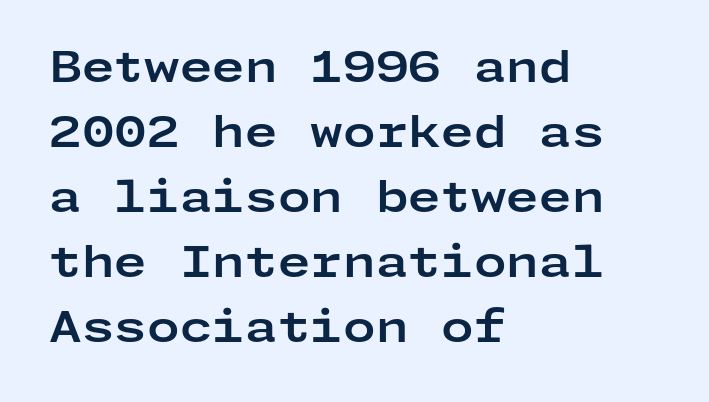
{"serif": "no", "italic": "no", "bold": "yes", "weight": "bold", "width": "wide", "stroke_contrast": "low", "x_height": "medium", "underline": "no", "align": "left", "line_spacing": "normal", "line_spacing_ratio": 1.55, "letter_spacing": "normal", "letter_spacing_em": 0.0, "glyph_px": 42}
